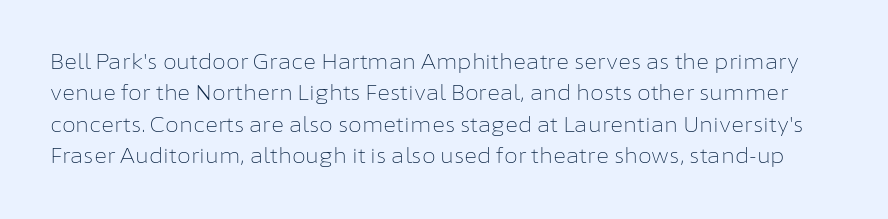
The image shows 20 px text type, upright; set normal line spacing (1.57x), normal letter spacing, not underlined.
